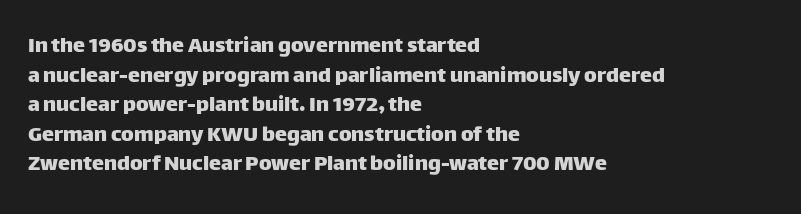
The rag falls on the right side of this text block. This sample uses an upright cut, with every glyph sitting square on the baseline. This sample uses plain, unmodified letter spacing. The strip under each line holds only bare page.
